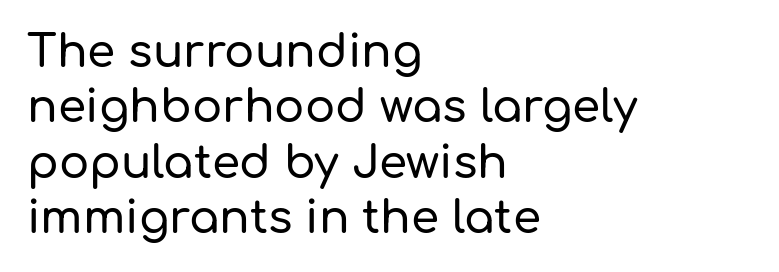
The image shows 45 px sans-serif type, upright; set left-aligned, line spacing 1.23x, normal letter spacing, not underlined; low stroke contrast and a medium x-height.
